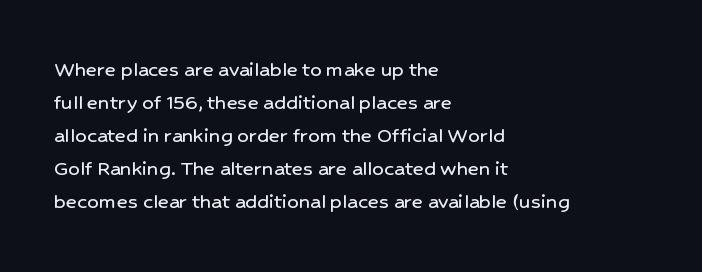
The image shows 23 px text type, upright; set left-aligned, normal line spacing (1.44x), normal letter spacing, not underlined.
